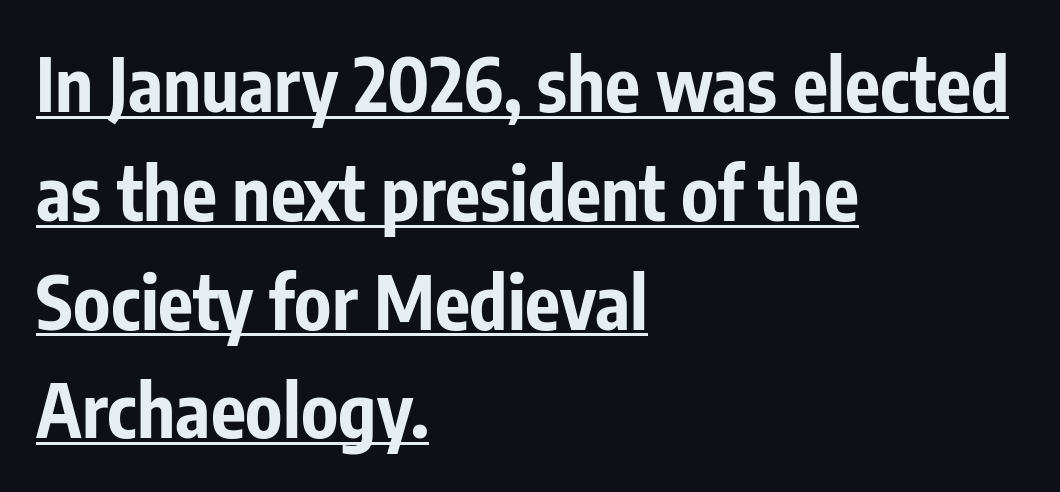
The image shows 73 px bold, condensed sans-serif type, upright; set left-aligned, normal line spacing (1.49x), normal letter spacing, underlined; low stroke contrast and a medium x-height.
